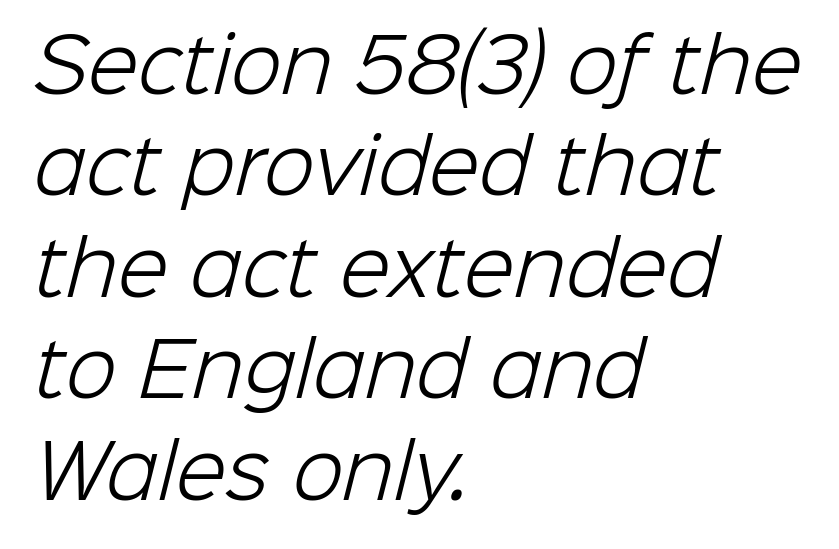
Q: Is the text bold? A: No.
Q: Is the typeface a serif or a sans-serif typeface? A: Sans-serif.
Q: Is the text underlined? A: No.
Q: How is the paragraph aligned? A: Left-aligned.
Q: Is the spacing between letters normal or unusually wide? A: Normal.
Q: Is the spacing between lines tight, normal or loose? A: Normal.
Q: Width (condensed, normal, or wide)? A: Normal.
Q: Stroke contrast? A: Low.
Q: x-height? A: Medium.
Q: Monospaced? A: No.
